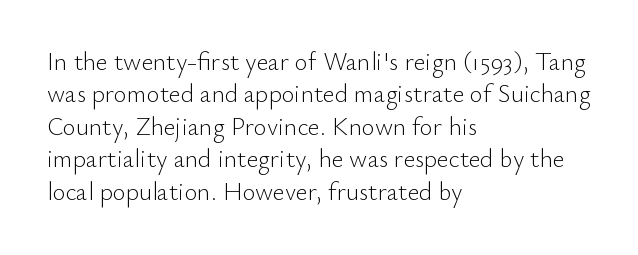
The image shows 25 px text type, upright; set left-aligned, normal line spacing (1.3x), normal letter spacing, not underlined.
